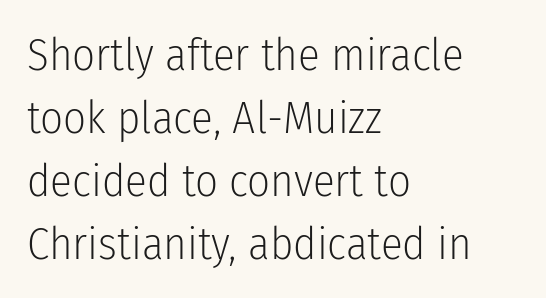
These glyphs show unthickened strokes, regular width or finer. Varying glyph widths throughout — classic text-font behaviour. The letters carry no serifs — their stems end cleanly without finishing strokes. Descender tails drop into unmarked territory. This sample uses plain, unmodified letter spacing. Notice how the passage keeps a crisp vertical edge on the left only.
